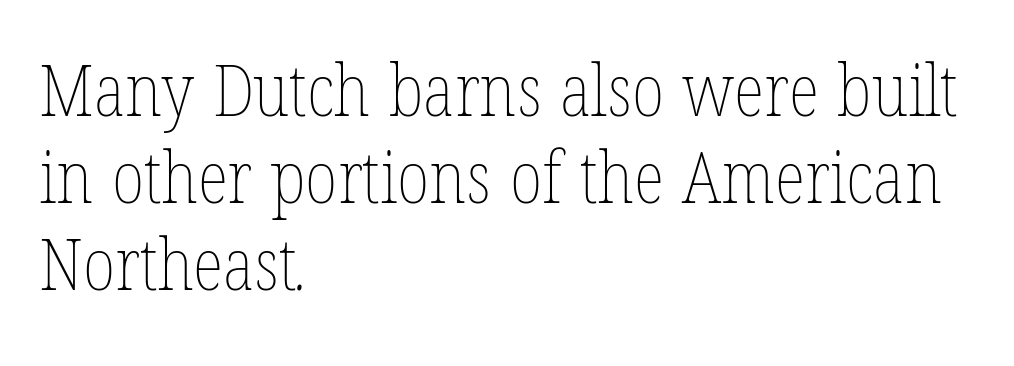
{"bold": "no", "weight": "thin", "width": "condensed", "stroke_contrast": "low", "x_height": "medium", "monospaced": "no", "underline": "no", "align": "left", "line_spacing_ratio": 1.21, "letter_spacing": "normal", "letter_spacing_em": 0.0, "glyph_px": 72}
